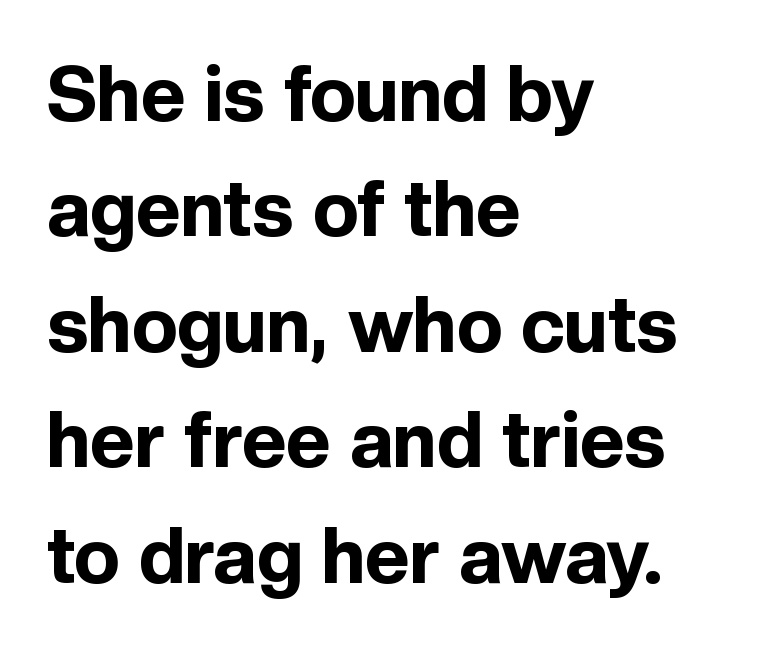
{"serif": "no", "italic": "no", "bold": "yes", "weight": "bold", "width": "normal", "x_height": "medium", "monospaced": "no", "underline": "no", "align": "left", "line_spacing": "normal", "line_spacing_ratio": 1.5, "letter_spacing": "normal", "letter_spacing_em": 0.0, "glyph_px": 77}
